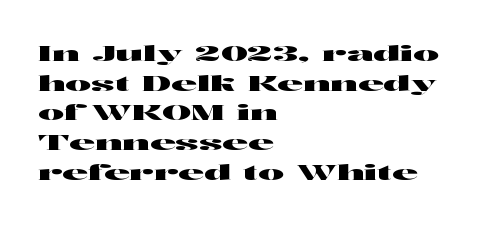
The image shows 22 px text type, upright; set left-aligned, normal line spacing (1.35x), normal letter spacing, not underlined.
